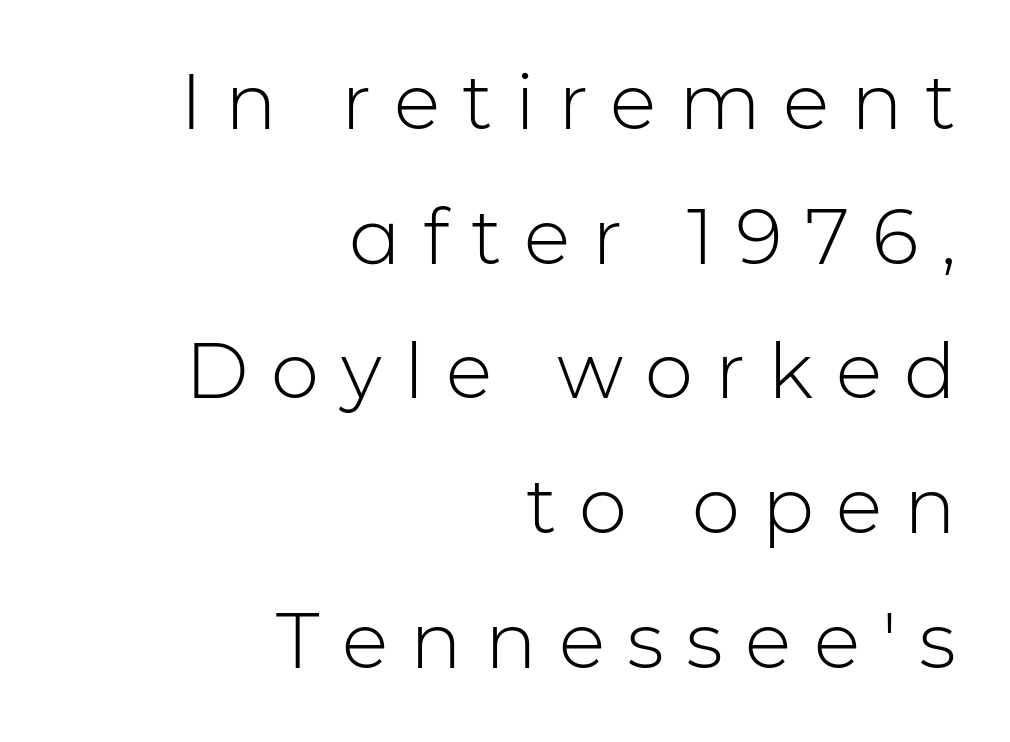
Q: Is the text bold? A: No.
Q: Is the text italic (slanted)? A: No, it is upright.
Q: Is the typeface a serif or a sans-serif typeface? A: Sans-serif.
Q: Is the text underlined? A: No.
Q: How is the paragraph aligned? A: Right-aligned.
Q: Is the spacing between letters normal or unusually wide? A: Unusually wide.
Q: Width (condensed, normal, or wide)? A: Normal.
Q: Stroke contrast? A: Low.
Q: x-height? A: Medium.
Q: Monospaced? A: No.
